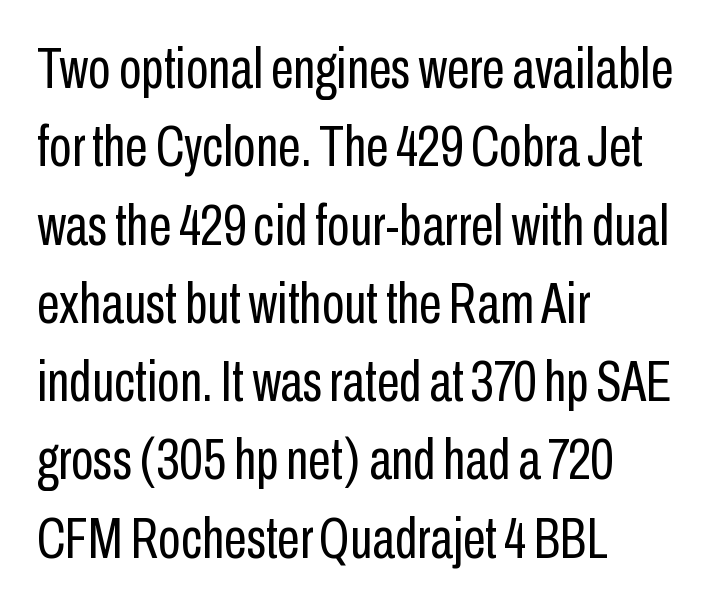
The image shows 58 px regular-weight, condensed sans-serif type, upright; set left-aligned, normal line spacing (1.35x), normal letter spacing, not underlined; low stroke contrast and a medium x-height.
